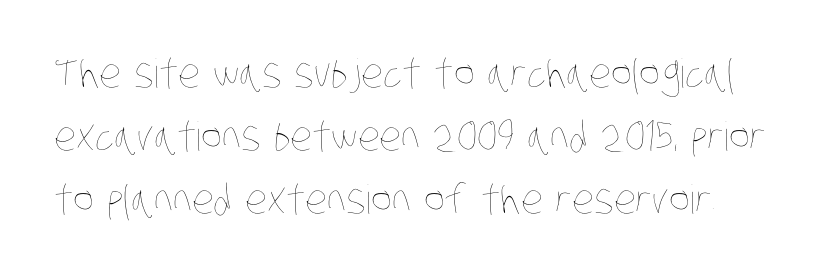
Q: Is the text bold? A: No.
Q: Is the text underlined? A: No.
Q: Is the spacing between letters normal or unusually wide? A: Normal.
Q: Is the spacing between lines tight, normal or loose? A: Normal.
Q: Width (condensed, normal, or wide)? A: Condensed.
Q: Stroke contrast? A: Low.
Q: x-height? A: Large.
Q: Monospaced? A: No.
